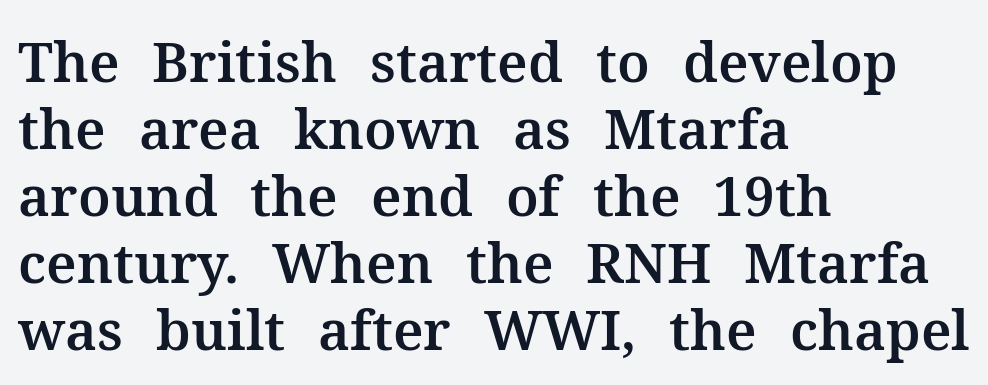
In terms of letterspacing, this is plain default setting. Old-style or modern, the face here clearly has serifs. You could not count columns in this text — the font is proportionally spaced. Italic? Not at all — the glyphs are vertical. Unmarked baselines from the first word to the last. Line starts are locked; line ends wander.
